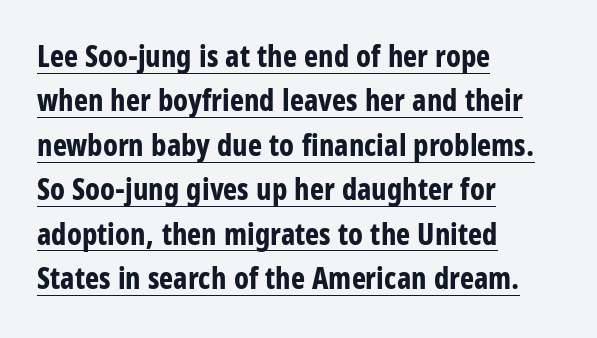
Q: Is the text bold? A: Yes.
Q: Is the text italic (slanted)? A: No, it is upright.
Q: Is the typeface a serif or a sans-serif typeface? A: Sans-serif.
Q: Is the text underlined? A: Yes.
Q: How is the paragraph aligned? A: Left-aligned.
Q: Is the spacing between letters normal or unusually wide? A: Normal.
Q: Is the spacing between lines tight, normal or loose? A: Normal.
Q: Width (condensed, normal, or wide)? A: Condensed.
Q: Stroke contrast? A: Low.
Q: x-height? A: Large.
Q: Monospaced? A: No.
